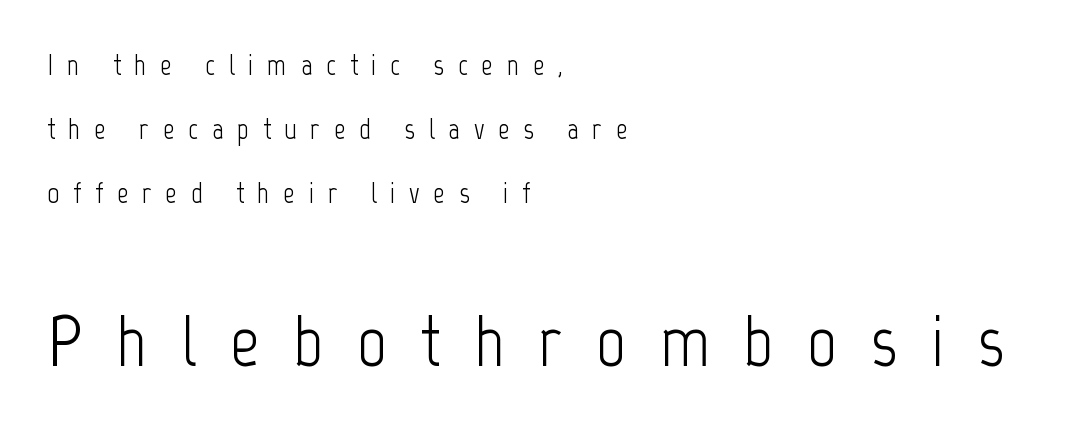
Has an underline been added? It has not. Every stem runs plumb, perpendicular to the baseline. If you squint, the bottom block still reads clearly — it's the larger of the two. Compared with typical body copy, the letter spacing here is much looser. A typesetter would call this proportional, since set widths differ per character. Are there feet on the stems? There aren't — it's a sans.
